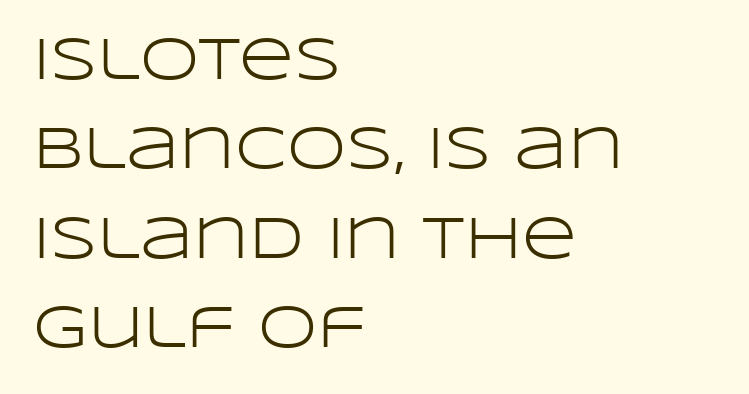
The image shows 60 px light, wide sans-serif type, upright; set left-aligned, normal line spacing (1.49x), normal letter spacing, not underlined; low stroke contrast and a large x-height.
